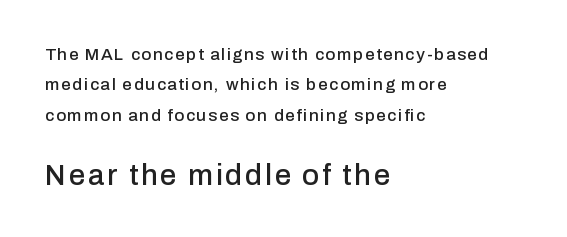
The designer went with a sans here, leaving each stem footless. The passage shown is not underscored anywhere. Casual observation: everything's shoved over to the left. Type size steps up from the first block to the second.
